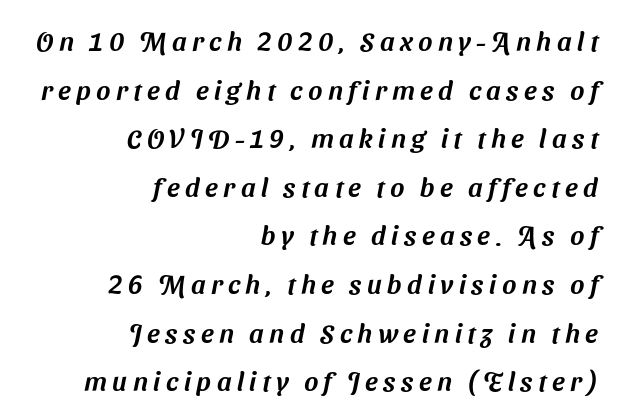
Unmarked baselines from the first word to the last. The passage is arranged like a letterhead date or caption credit — flush right. The type is letterspaced generously, with wide tracking.
